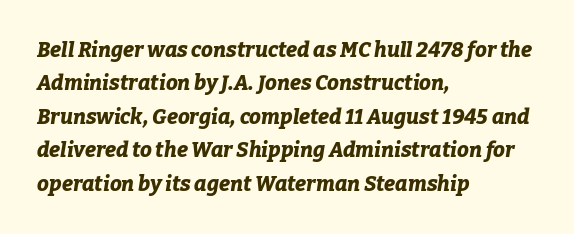
The image shows 21 px bold type, italic (leaning right); set left-aligned, normal line spacing (1.59x), normal letter spacing, not underlined.
